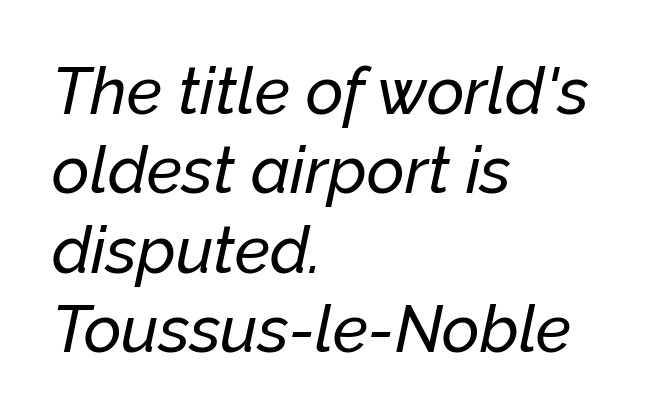
The whole block is typeset with a tilt. Reading down the block, your eye returns to a fixed left position each line. This sample has the flowing, uneven cadence of proportional lettering. The specimen omits any rule beneath the text block's lines.
